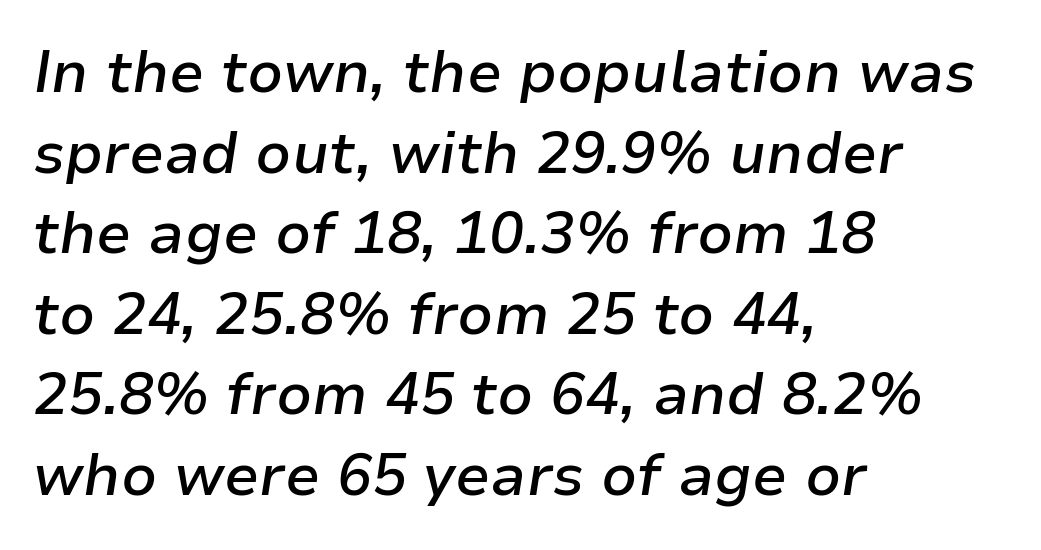
The image shows 58 px semibold type, italic (leaning right); set left-aligned, normal line spacing (1.39x), normal letter spacing, not underlined; low stroke contrast and a medium x-height.
